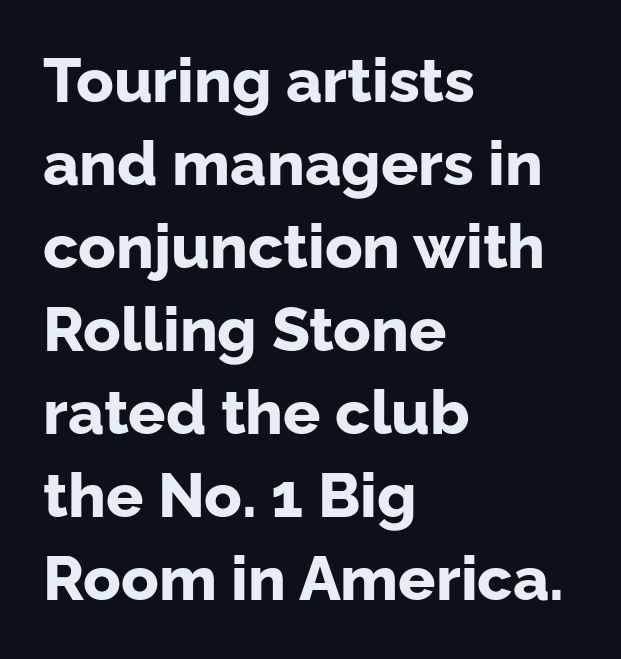
{"serif": "no", "italic": "no", "bold": "yes", "weight": "bold", "width": "normal", "stroke_contrast": "low", "x_height": "medium", "monospaced": "no", "underline": "no", "align": "left", "line_spacing": "normal", "line_spacing_ratio": 1.34, "letter_spacing": "normal", "letter_spacing_em": 0.0, "glyph_px": 62}
